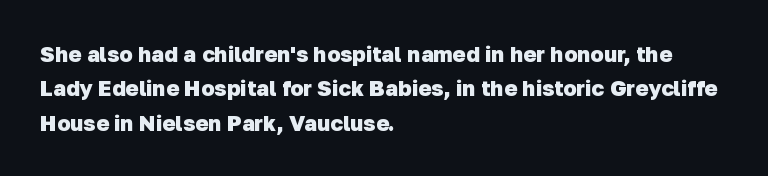
{"bold": "yes", "underline": "no", "align": "left", "line_spacing": "normal", "line_spacing_ratio": 1.56, "letter_spacing": "normal", "letter_spacing_em": 0.0, "glyph_px": 22}
